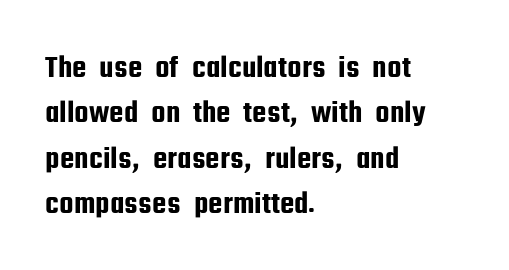
{"serif": "no", "italic": "no", "width": "condensed", "stroke_contrast": "low", "x_height": "medium", "monospaced": "no", "underline": "no", "align": "left", "line_spacing": "normal", "line_spacing_ratio": 1.42, "letter_spacing": "normal", "letter_spacing_em": 0.0, "glyph_px": 32}
